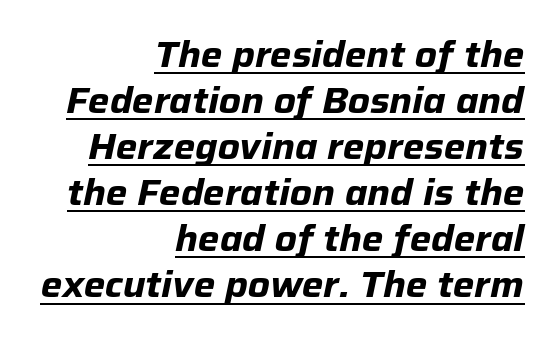
{"italic": "yes", "lean": "right", "slant_degrees": 12, "bold": "yes", "weight": "bold", "width": "normal", "stroke_contrast": "low", "x_height": "medium", "monospaced": "no", "underline": "yes", "align": "right", "line_spacing": "normal", "line_spacing_ratio": 1.28, "letter_spacing": "normal", "letter_spacing_em": 0.0, "glyph_px": 36}
